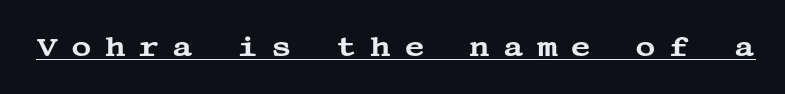
{"serif": "yes", "italic": "no", "width": "wide", "stroke_contrast": "medium", "x_height": "large", "underline": "yes", "letter_spacing": "wide", "letter_spacing_em": 0.47, "glyph_px": 28}
